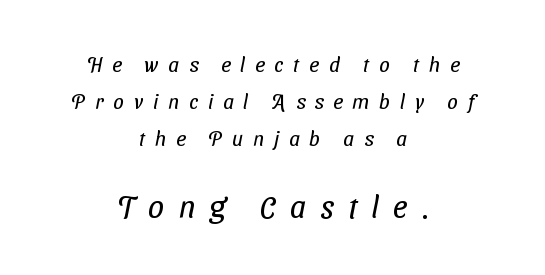
{"serif": "no", "bold": "no", "weight": "regular", "width": "condensed", "stroke_contrast": "low", "x_height": "medium", "monospaced": "no", "underline": "no", "align": "center", "line_spacing_ratio": 1.77, "letter_spacing": "wide", "letter_spacing_em": 0.47, "larger_block": "second", "size_ratio": 1.48, "glyph_px": 31}
